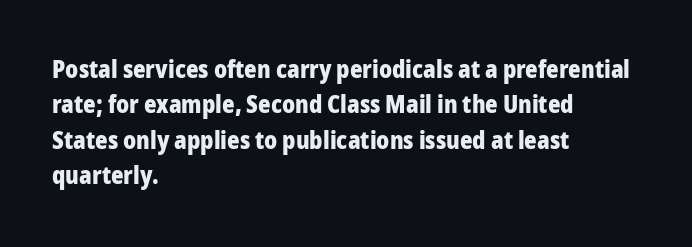
{"italic": "no", "bold": "yes", "underline": "no", "align": "left", "line_spacing": "normal", "line_spacing_ratio": 1.47, "letter_spacing": "normal", "letter_spacing_em": 0.0, "glyph_px": 24}
